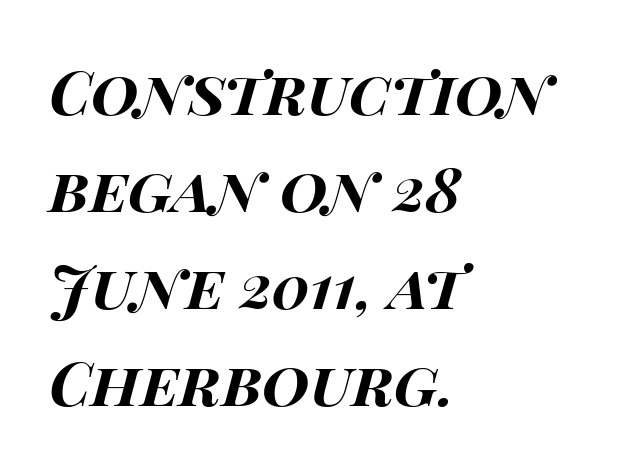
Q: Is the text bold? A: Yes.
Q: Is the text italic (slanted)? A: Yes, it leans right by about 14 degrees.
Q: Is the text underlined? A: No.
Q: How is the paragraph aligned? A: Left-aligned.
Q: Is the spacing between letters normal or unusually wide? A: Normal.
Q: Is the spacing between lines tight, normal or loose? A: Normal.
Q: Width (condensed, normal, or wide)? A: Wide.
Q: Stroke contrast? A: High.
Q: x-height? A: Large.
Q: Monospaced? A: No.
